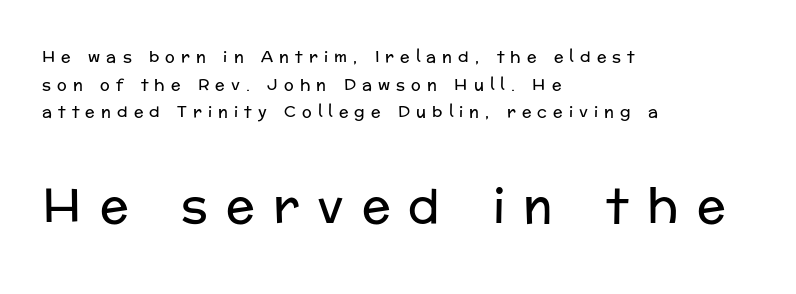
{"serif": "no", "italic": "no", "bold": "no", "weight": "regular", "width": "normal", "stroke_contrast": "low", "x_height": "medium", "monospaced": "no", "underline": "no", "align": "left", "line_spacing_ratio": 1.73, "letter_spacing": "wide", "letter_spacing_em": 0.38, "larger_block": "second", "size_ratio": 3.0, "glyph_px": 48}
